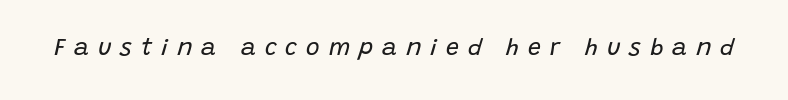
The image shows 23 px text type, italic (leaning right); set unusually wide letter spacing (+0.39 em), not underlined.
